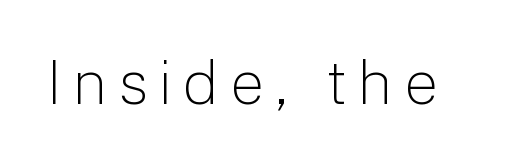
The image shows 61 px light sans-serif type, upright; set not underlined; low stroke contrast and a medium x-height.
